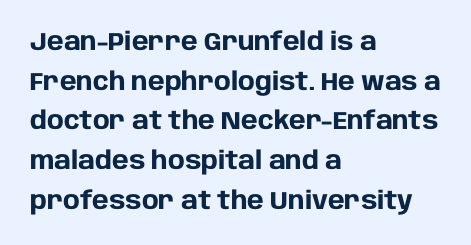
{"italic": "no", "bold": "yes", "underline": "no", "align": "left", "line_spacing": "normal", "line_spacing_ratio": 1.59, "letter_spacing": "normal", "letter_spacing_em": 0.0, "glyph_px": 25}
